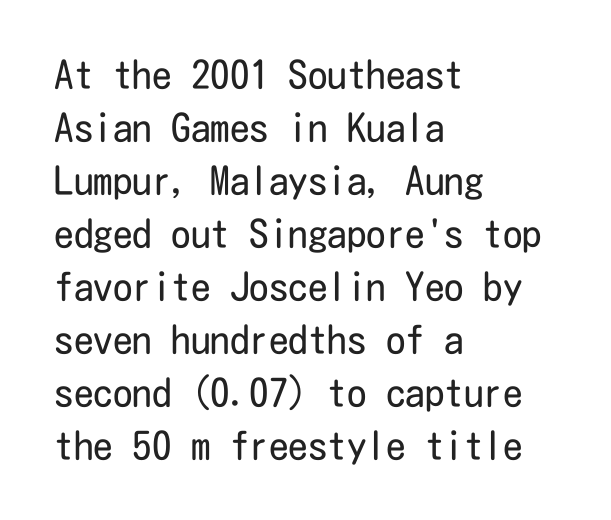
Weight: regular or lighter. Italic: no, the glyphs are upright roman. Interline gaps are of average width in this sample. The passage shown has conventional tracking throughout.
